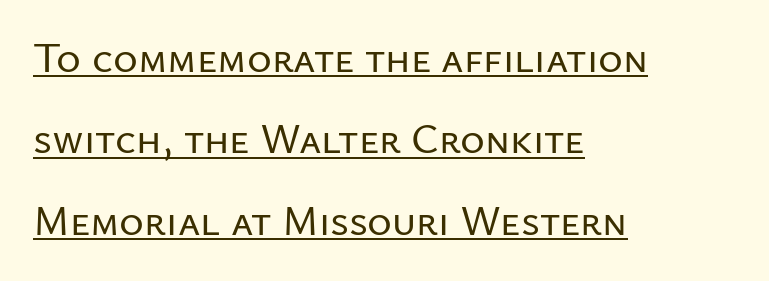
Q: Is the text italic (slanted)? A: No, it is upright.
Q: Is the typeface a serif or a sans-serif typeface? A: Sans-serif.
Q: Is the text underlined? A: Yes.
Q: How is the paragraph aligned? A: Left-aligned.
Q: Is the spacing between letters normal or unusually wide? A: Normal.
Q: Is the spacing between lines tight, normal or loose? A: Loose.
Q: Width (condensed, normal, or wide)? A: Normal.
Q: Stroke contrast? A: Low.
Q: x-height? A: Medium.
Q: Monospaced? A: No.
